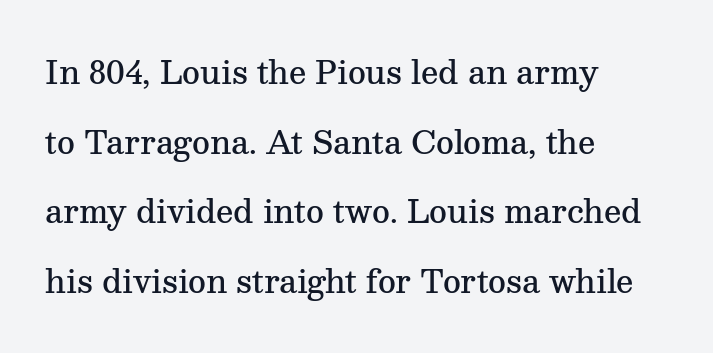
{"serif": "yes", "italic": "no", "bold": "semi", "weight": "semibold", "width": "normal", "stroke_contrast": "medium", "x_height": "medium", "monospaced": "no", "underline": "no", "align": "left", "line_spacing": "loose", "line_spacing_ratio": 2.25, "letter_spacing": "normal", "letter_spacing_em": 0.0, "glyph_px": 31}
